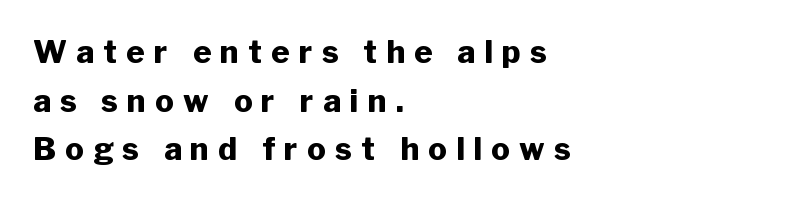
The image shows 31 px heavy sans-serif type, upright; set left-aligned, normal line spacing (1.57x), unusually wide letter spacing (+0.3 em), not underlined; low stroke contrast and a medium x-height.
